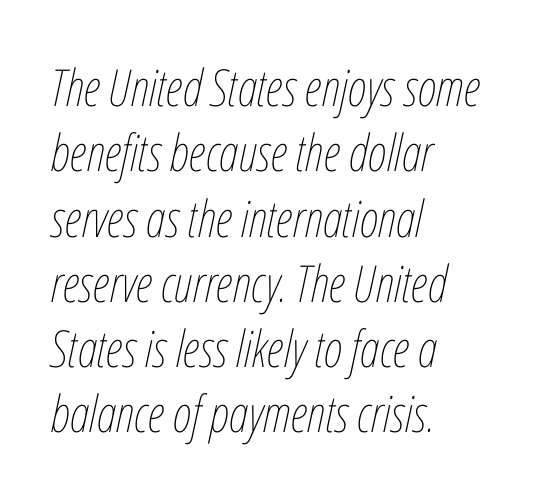
The image shows 51 px thin, condensed type, italic (leaning right); set left-aligned, normal line spacing (1.28x), normal letter spacing, not underlined; low stroke contrast and a medium x-height.
